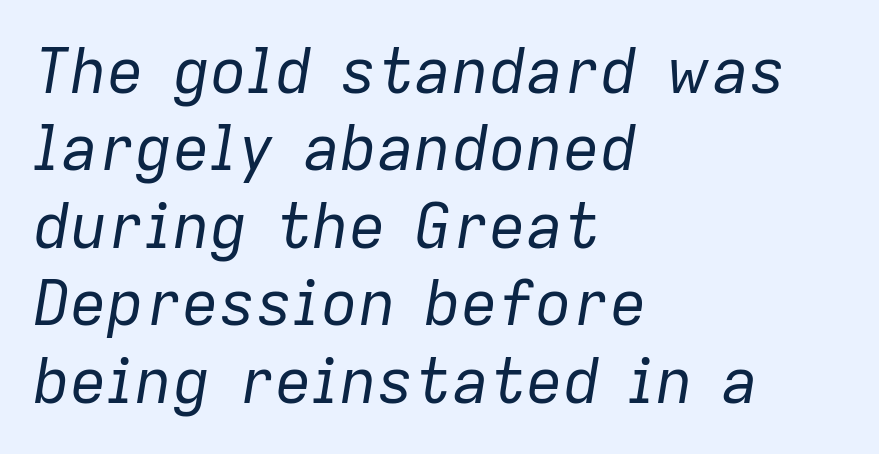
The image shows 62 px regular-weight type, italic (leaning right); set left-aligned, normal line spacing (1.25x), normal letter spacing, not underlined; low stroke contrast and a medium x-height.
